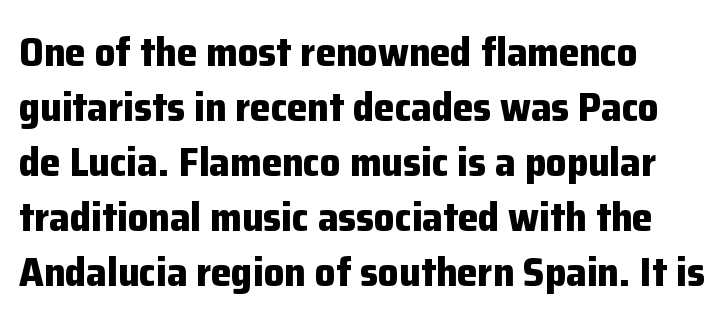
Is the letter spacing exaggerated? No — it looks like the ordinary default. Quick note: underline off. Do the characters align in a grid? No, the font is proportional. The letters stand straight up with perfectly vertical stems. Vertical spacing — default.
